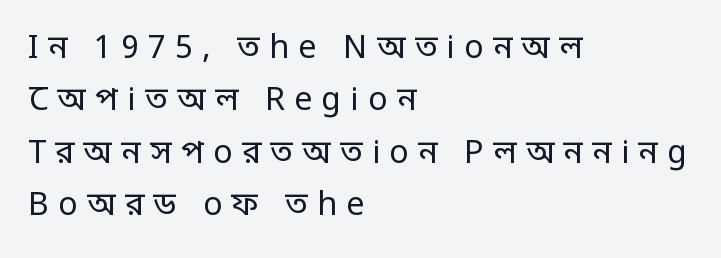
The image shows 32 px regular-weight, condensed sans-serif type, upright; set left-aligned, normal line spacing (1.64x), unusually wide letter spacing (+0.29 em), not underlined; low stroke contrast.
